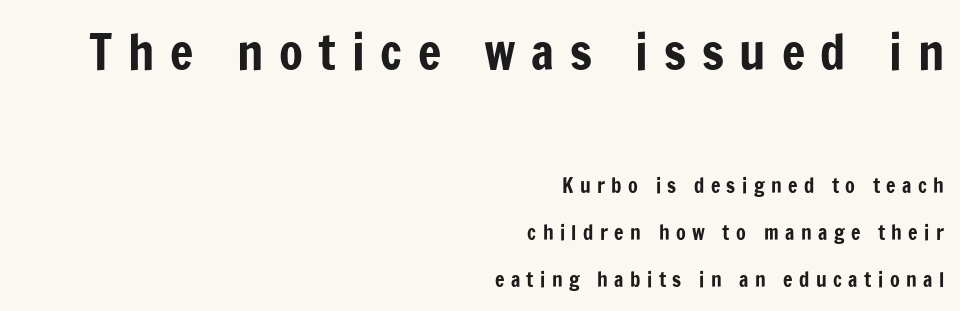
{"serif": "no", "italic": "no", "width": "condensed", "stroke_contrast": "low", "x_height": "medium", "monospaced": "no", "underline": "no", "align": "right", "line_spacing": "loose", "line_spacing_ratio": 2.36, "letter_spacing": "wide", "letter_spacing_em": 0.32, "larger_block": "first", "size_ratio": 2.45, "glyph_px": 49}
